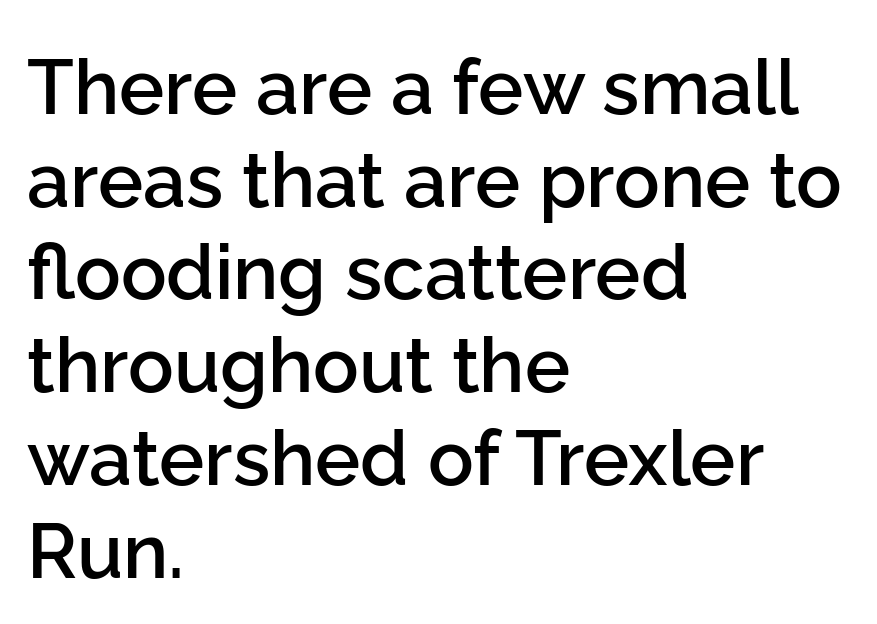
The image shows 76 px semibold sans-serif type, upright; set left-aligned, line spacing 1.22x, normal letter spacing, not underlined; low stroke contrast and a medium x-height.
